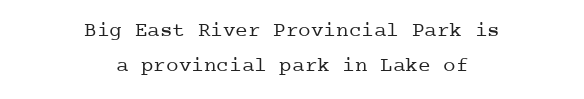
Q: Is the text bold? A: No.
Q: Is the text italic (slanted)? A: No, it is upright.
Q: Is the text underlined? A: No.
Q: How is the paragraph aligned? A: Centered.
Q: Is the spacing between letters normal or unusually wide? A: Normal.
Q: Is the spacing between lines tight, normal or loose? A: Normal.
